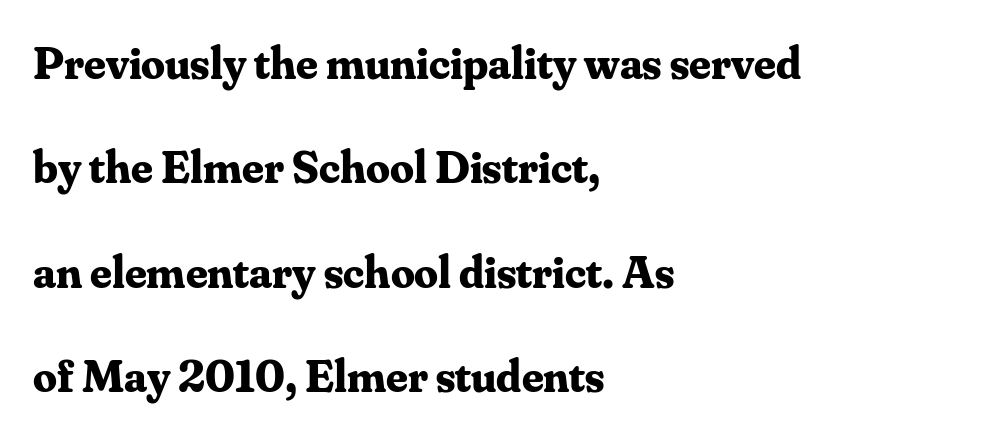
Any mark beneath the type? The region is blank. The face used here is rendered with its standard letterfit. The rendering anchors every line to the left-hand side. Ordinary non-slanted type is in use. On the weight axis this lands at bold, roughly 700. A typesetter would call this leading open, well beyond the default.
